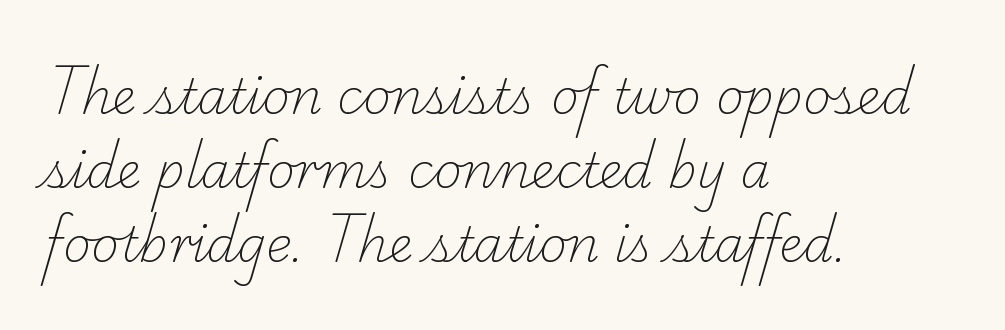
Visually the block forms a straight wall on the left and a jagged coastline on the right. Students, observe: this is what conventionally led text looks like. Descender tails drop into unmarked territory. Each word holds together tightly as a unit, with standard inter-letter gaps.
